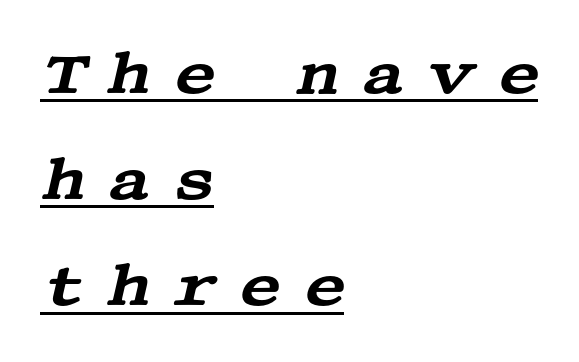
{"serif": "yes", "italic": "yes", "lean": "right", "slant_degrees": 13, "width": "wide", "stroke_contrast": "medium", "x_height": "large", "underline": "yes", "align": "left", "line_spacing_ratio": 1.8, "letter_spacing": "wide", "letter_spacing_em": 0.36, "glyph_px": 59}
